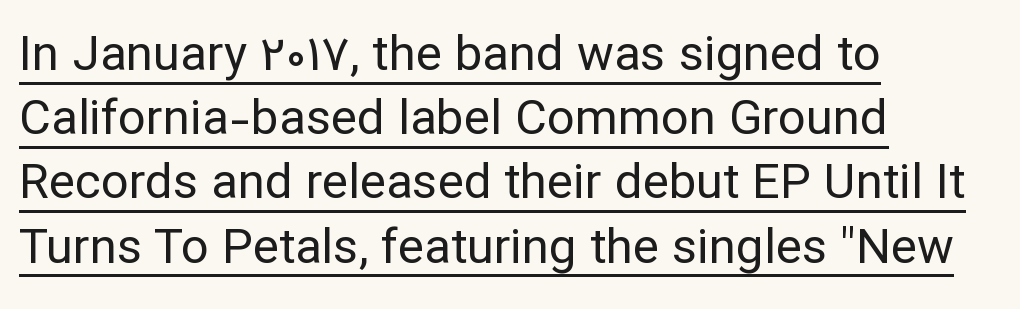
Regarding leading, the lines here are spaced in the standard way. Posture: vertical. A typesetter would call this proportional, since set widths differ per character. How are the letters spaced? Ordinarily, with no added tracking. Type style note: lacks serifs.
